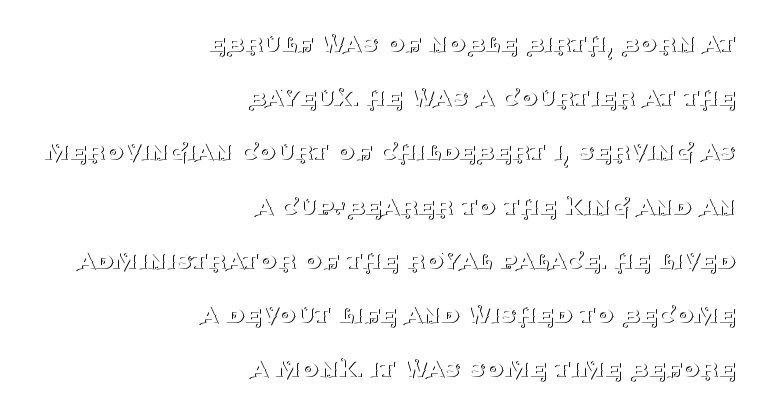
Q: Is the text bold? A: No.
Q: Is the text italic (slanted)? A: No, it is upright.
Q: Is the typeface a serif or a sans-serif typeface? A: Serif.
Q: Is the text underlined? A: No.
Q: How is the paragraph aligned? A: Right-aligned.
Q: Is the spacing between letters normal or unusually wide? A: Normal.
Q: Width (condensed, normal, or wide)? A: Normal.
Q: Stroke contrast? A: Medium.
Q: x-height? A: Large.
Q: Monospaced? A: No.
